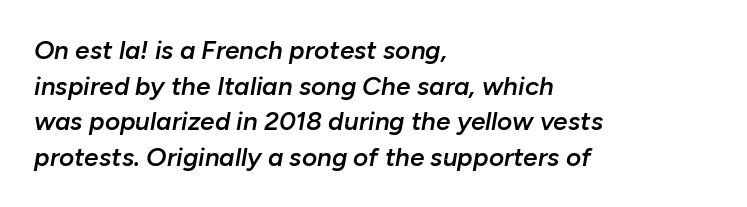
{"italic": "yes", "lean": "right", "slant_degrees": 10, "bold": "semi", "underline": "no", "align": "left", "line_spacing": "normal", "line_spacing_ratio": 1.37, "letter_spacing": "normal", "letter_spacing_em": 0.0, "glyph_px": 26}
